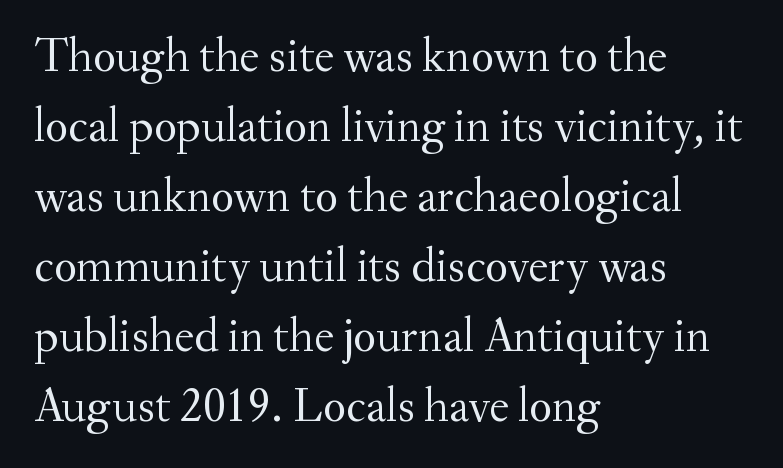
Default kerning and tracking; the words read as compact shapes. Think of a printed novel: that variable character pitch is what you see here. Upright lettering throughout. Summary of vertical rhythm: regular, with standard interline spacing. These lines are set flush left with a ragged right edge.
